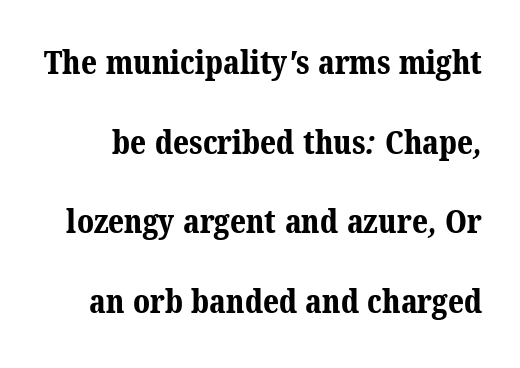
{"serif": "yes", "bold": "yes", "weight": "bold", "width": "normal", "stroke_contrast": "medium", "x_height": "medium", "monospaced": "no", "underline": "no", "line_spacing": "loose", "line_spacing_ratio": 2.41, "letter_spacing": "normal", "letter_spacing_em": 0.0, "glyph_px": 33}
